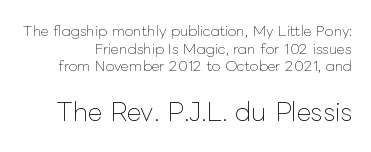
The image shows 25 px text type, upright; set normal line spacing (1.26x), normal letter spacing, not underlined; the second (bottom) block is 1.79x larger.
